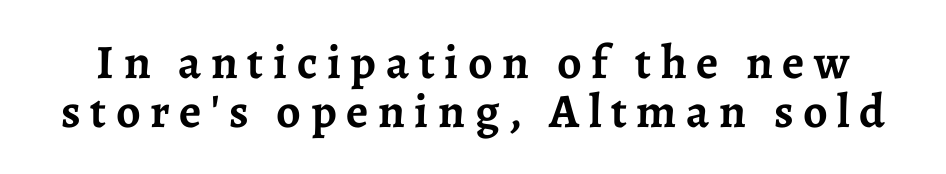
Summary of weight: heavy, a full bold. Old-style or modern, the face here clearly has serifs. A typesetter would call this proportional, since set widths differ per character. Glance below the letters and you will spot only blank space.
